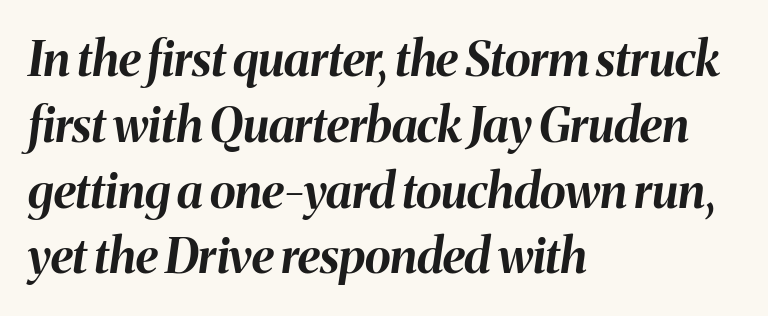
{"italic": "yes", "lean": "right", "slant_degrees": 8, "bold": "yes", "weight": "bold", "width": "normal", "stroke_contrast": "medium", "x_height": "medium", "monospaced": "no", "underline": "no", "align": "left", "line_spacing": "normal", "line_spacing_ratio": 1.37, "letter_spacing": "normal", "letter_spacing_em": 0.0, "glyph_px": 48}
